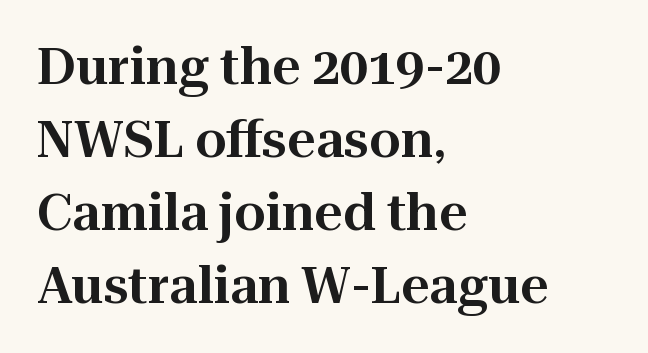
{"serif": "yes", "italic": "no", "width": "normal", "stroke_contrast": "high", "x_height": "medium", "monospaced": "no", "underline": "no", "align": "left", "line_spacing": "normal", "line_spacing_ratio": 1.46, "letter_spacing": "normal", "letter_spacing_em": 0.0, "glyph_px": 50}
